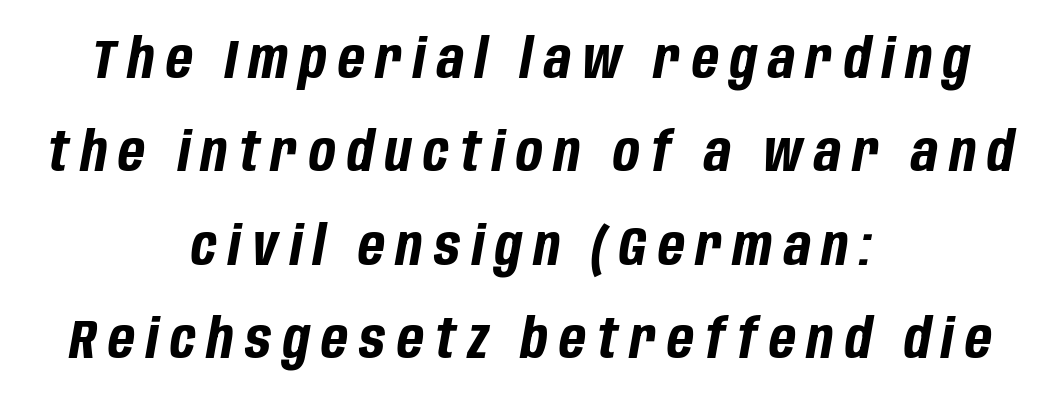
Q: Is the text bold? A: Yes.
Q: Is the text italic (slanted)? A: Yes, it leans right by about 10 degrees.
Q: Is the text underlined? A: No.
Q: How is the paragraph aligned? A: Centered.
Q: Is the spacing between letters normal or unusually wide? A: Unusually wide.
Q: Is the spacing between lines tight, normal or loose? A: Normal.
Q: Width (condensed, normal, or wide)? A: Condensed.
Q: Stroke contrast? A: Low.
Q: x-height? A: Large.
Q: Monospaced? A: No.
